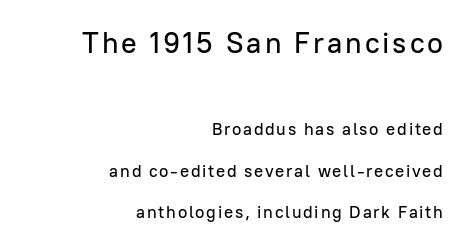
Q: Is the text italic (slanted)? A: No, it is upright.
Q: Is the typeface a serif or a sans-serif typeface? A: Sans-serif.
Q: Is the text underlined? A: No.
Q: How is the paragraph aligned? A: Right-aligned.
Q: Is the spacing between lines tight, normal or loose? A: Loose.
Q: Which block of text is set in a larger size, the first (top) or the second (bottom)? A: The first (top) one.
Q: Width (condensed, normal, or wide)? A: Normal.
Q: Stroke contrast? A: Low.
Q: x-height? A: Medium.
Q: Monospaced? A: No.
